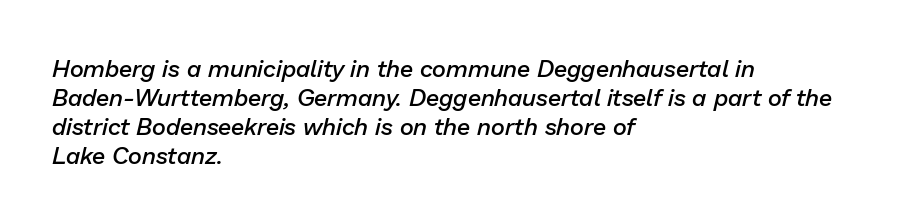
Q: Is the text bold? A: Semi-bold.
Q: Is the text italic (slanted)? A: Yes, it leans right by about 13 degrees.
Q: Is the text underlined? A: No.
Q: How is the paragraph aligned? A: Left-aligned.
Q: Is the spacing between letters normal or unusually wide? A: Normal.
